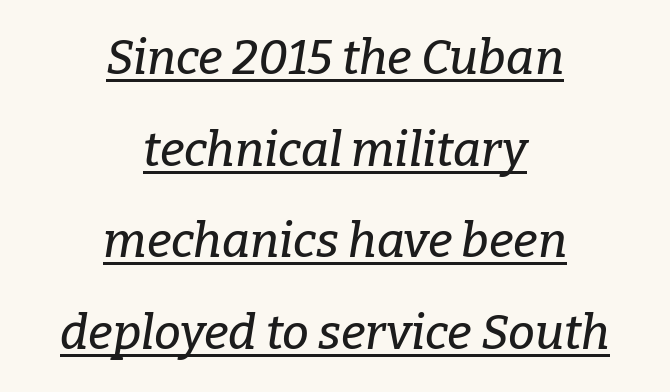
The image shows 48 px serif type, italic (leaning right); set centered, loose line spacing (1.91x), normal letter spacing, underlined; low stroke contrast and a medium x-height.
